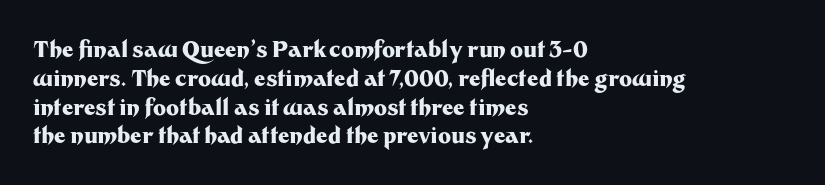
The image shows 22 px bold type, upright; set left-aligned, normal line spacing (1.31x), normal letter spacing, not underlined.
